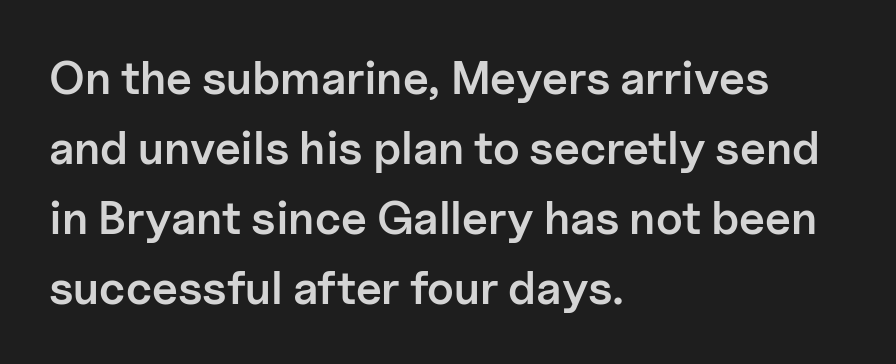
As a designer I'd log this as weight 600, semibold. The lines in this sample share a left origin and differ only in where they stop. Words float on clear page, feet unadorned. Line spacing here is normal.
